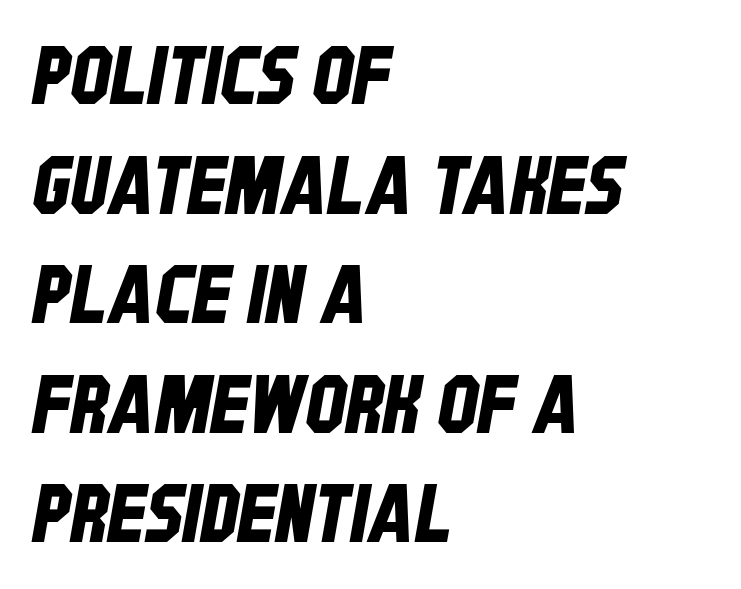
Leftover space on each line is placed entirely after the last word. The face used here is proportionally spaced, like ordinary book or web type. The letters carry no serifs — their stems end cleanly without finishing strokes. Nobody drew a line under any word here. Inter-character spacing is left at the font's built-in metrics. Horizontal bands of white between lines are of average thickness.
